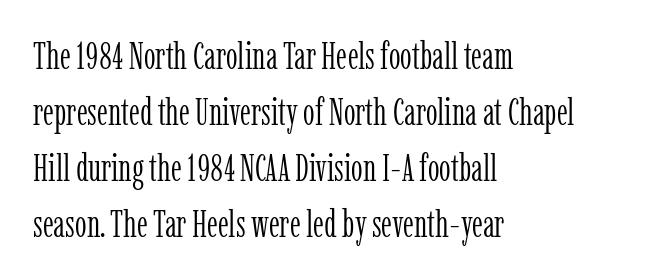
Letterform terminals end in serifs throughout the passage. A typesetter would call this leading conventional body-copy spacing. Is this a fixed-width face? No — the glyphs have proportional, varying widths. The rendering anchors every line to the left-hand side. This is roman type, the default non-slanted kind. The letterforms sit at book weight or below.
